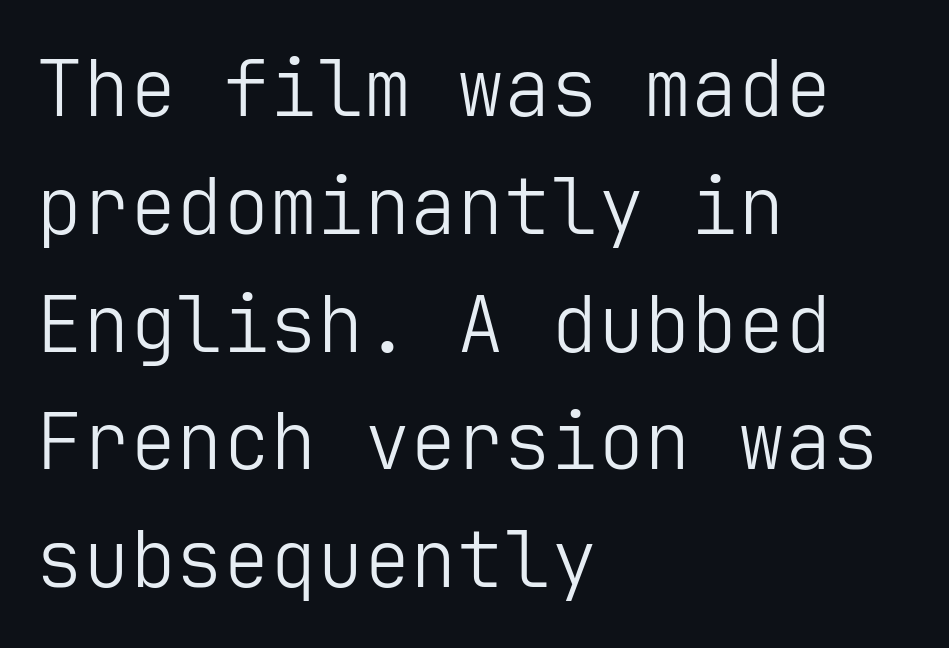
The image shows 78 px light sans-serif type, upright; set left-aligned, normal line spacing (1.51x), normal letter spacing, not underlined; low stroke contrast and a medium x-height.
